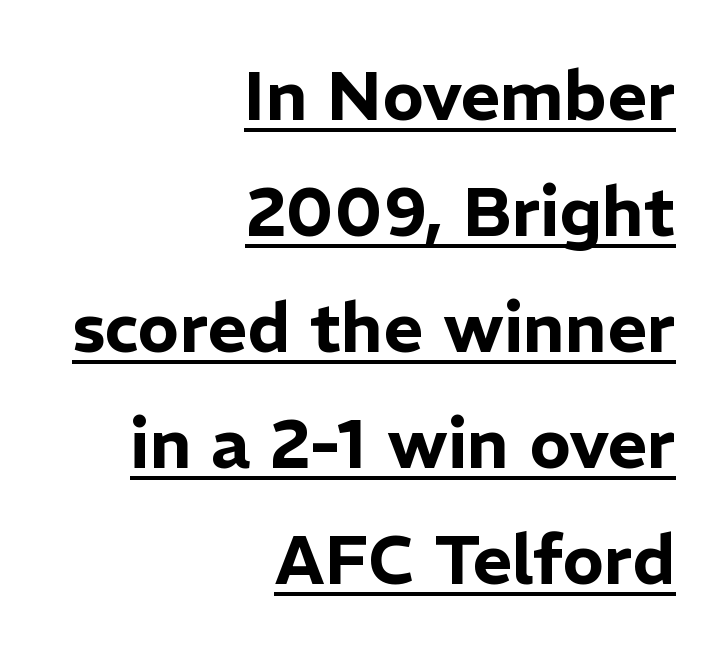
This sample has the flowing, uneven cadence of proportional lettering. One-word summary of the alignment: right. These lines keep a tight, regular rhythm from letter to letter. Normally led — the rows are evenly, conventionally spaced. A typographer would call this underscored text. The rendering shows plain stroke endings on the letterforms — a sans-serif design.
